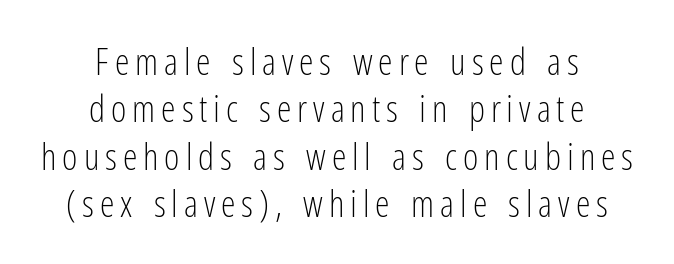
The image shows 37 px light, condensed sans-serif type, upright; set centered, normal line spacing (1.28x), not underlined; low stroke contrast and a medium x-height.
